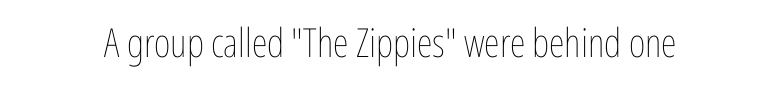
{"italic": "no", "bold": "no", "weight": "thin", "width": "condensed", "stroke_contrast": "low", "x_height": "medium", "monospaced": "no", "underline": "no", "letter_spacing": "normal", "letter_spacing_em": 0.0, "glyph_px": 40}
